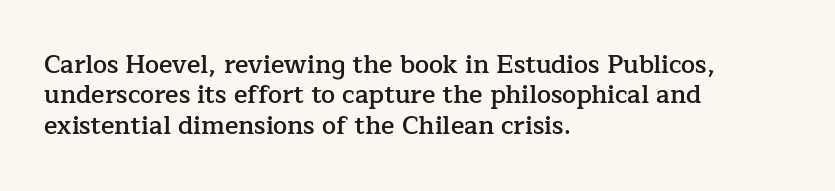
Q: Is the text bold? A: Semi-bold.
Q: Is the text italic (slanted)? A: No, it is upright.
Q: Is the text underlined? A: No.
Q: How is the paragraph aligned? A: Left-aligned.
Q: Is the spacing between letters normal or unusually wide? A: Normal.
